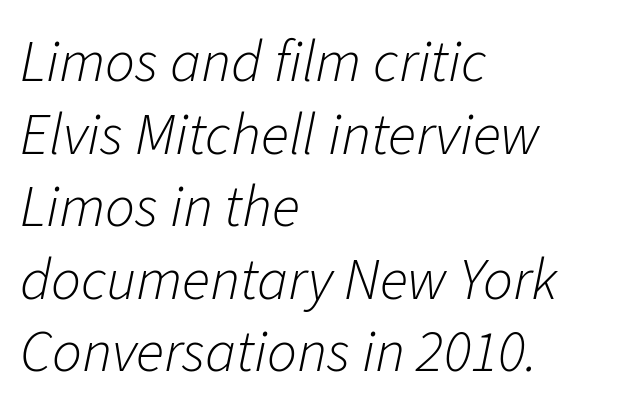
The image shows 59 px light type, italic (leaning right); set left-aligned, line spacing 1.23x, normal letter spacing, not underlined; low stroke contrast and a medium x-height.
